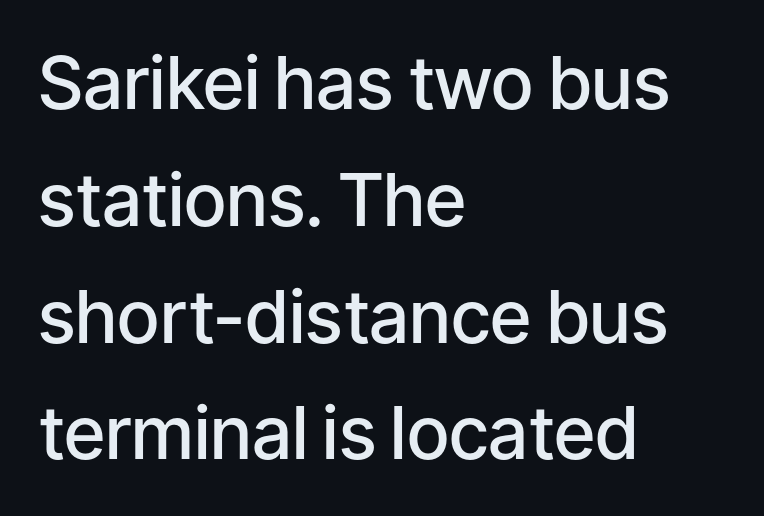
Q: Is the text bold? A: Semi-bold.
Q: Is the text italic (slanted)? A: No, it is upright.
Q: Is the typeface a serif or a sans-serif typeface? A: Sans-serif.
Q: Is the text underlined? A: No.
Q: How is the paragraph aligned? A: Left-aligned.
Q: Is the spacing between letters normal or unusually wide? A: Normal.
Q: Is the spacing between lines tight, normal or loose? A: Normal.
Q: Width (condensed, normal, or wide)? A: Normal.
Q: Stroke contrast? A: Low.
Q: x-height? A: Medium.
Q: Monospaced? A: No.
